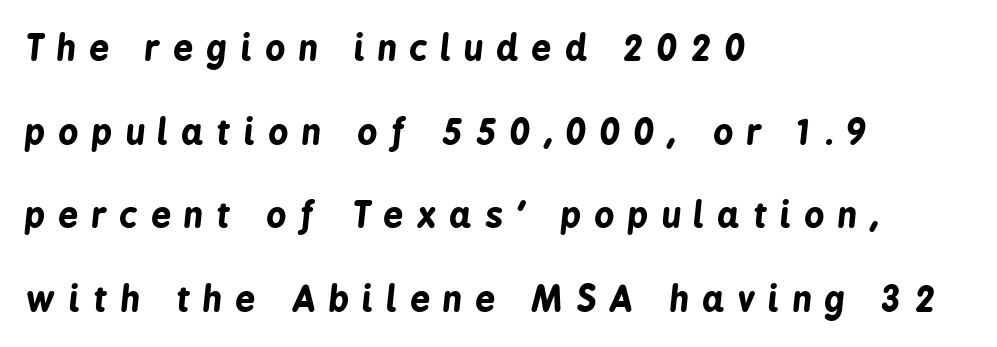
The image shows 35 px bold, condensed type, italic (leaning right); set left-aligned, loose line spacing (2.39x), unusually wide letter spacing (+0.38 em), not underlined; low stroke contrast and a medium x-height.
